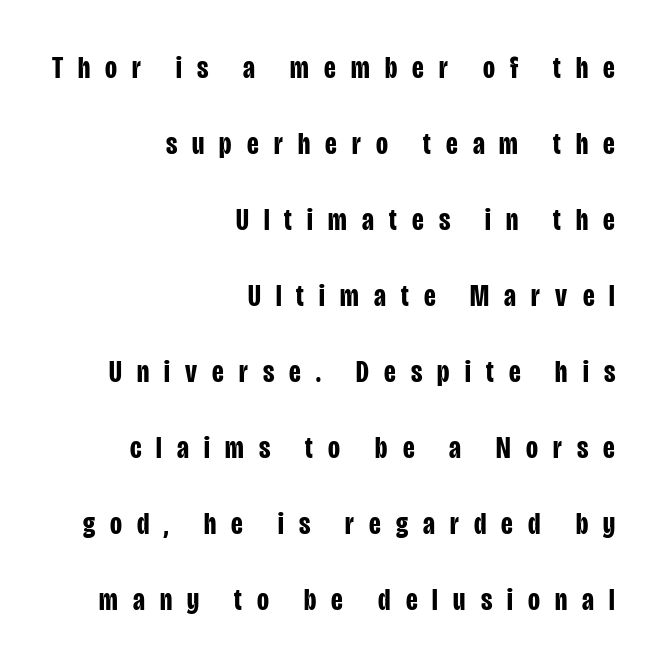
In terms of letterform style, serifs are entirely absent. What weight is shown? A full bold with thick strokes. This is the regular roman posture of the typeface. The baseline area is clear. The passage shown is typed in a proportional face where columns would drift. Successive baselines arrive slowly, with a big drop between each.
